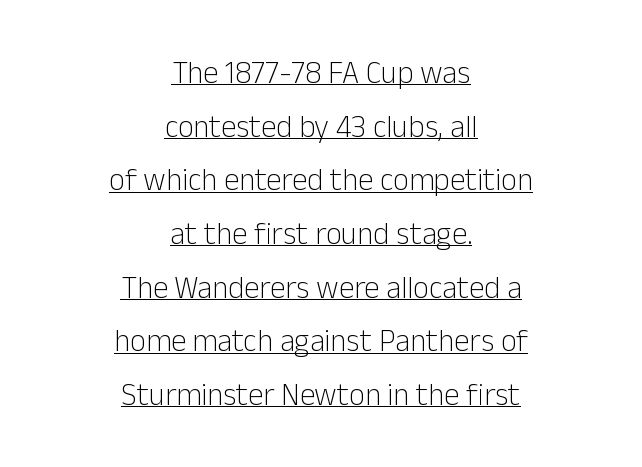
Q: Is the text bold? A: No.
Q: Is the text italic (slanted)? A: No, it is upright.
Q: Is the typeface a serif or a sans-serif typeface? A: Sans-serif.
Q: Is the text underlined? A: Yes.
Q: How is the paragraph aligned? A: Centered.
Q: Is the spacing between letters normal or unusually wide? A: Normal.
Q: Width (condensed, normal, or wide)? A: Normal.
Q: Stroke contrast? A: Low.
Q: x-height? A: Medium.
Q: Monospaced? A: No.
